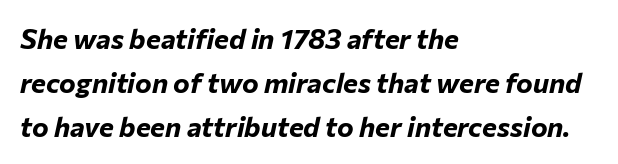
The image shows 28 px bold type, italic (leaning right); set left-aligned, normal line spacing (1.58x), normal letter spacing, not underlined; low stroke contrast and a medium x-height.
